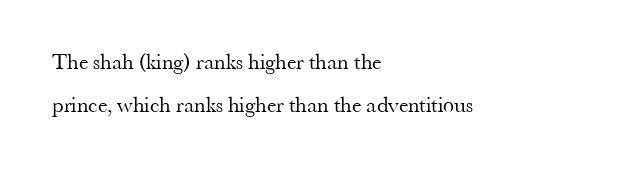
Q: Is the text bold? A: No.
Q: Is the text italic (slanted)? A: No, it is upright.
Q: Is the text underlined? A: No.
Q: How is the paragraph aligned? A: Left-aligned.
Q: Is the spacing between letters normal or unusually wide? A: Normal.
Q: Is the spacing between lines tight, normal or loose? A: Loose.
